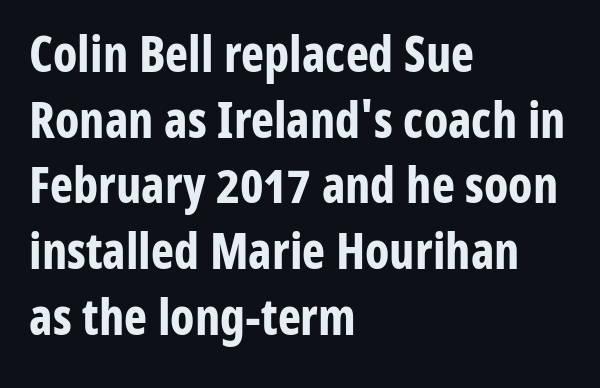
{"serif": "no", "italic": "no", "bold": "yes", "weight": "bold", "width": "condensed", "stroke_contrast": "low", "x_height": "medium", "monospaced": "no", "underline": "no", "align": "left", "line_spacing": "normal", "line_spacing_ratio": 1.34, "letter_spacing": "normal", "letter_spacing_em": 0.0, "glyph_px": 49}
